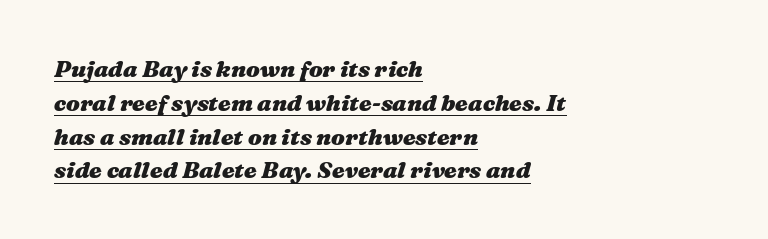
{"italic": "yes", "lean": "right", "slant_degrees": 16, "bold": "yes", "underline": "yes", "align": "left", "line_spacing": "normal", "line_spacing_ratio": 1.47, "letter_spacing": "normal", "letter_spacing_em": 0.0, "glyph_px": 23}
